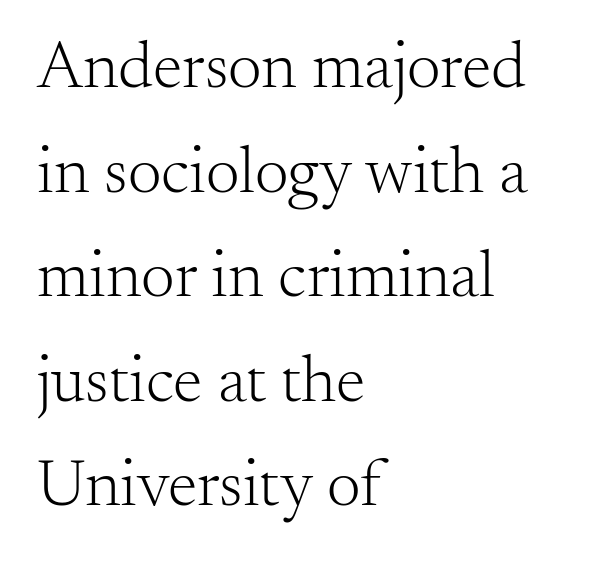
{"serif": "yes", "italic": "no", "bold": "no", "weight": "light", "width": "normal", "stroke_contrast": "medium", "x_height": "small", "monospaced": "no", "underline": "no", "align": "left", "line_spacing": "normal", "line_spacing_ratio": 1.56, "letter_spacing": "normal", "letter_spacing_em": 0.0, "glyph_px": 67}
